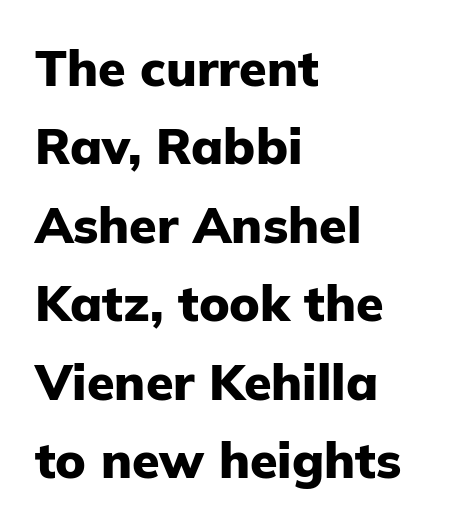
Glyph-to-glyph distance matches everyday printed text. The designer went with a sans here, leaving each stem footless. The letters advance in unequal steps, a hallmark of proportional type. Letters rest on an invisible, unmarked baseline. Summary of vertical rhythm: regular, with standard interline spacing.
